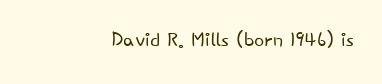
Q: Is the text bold? A: No.
Q: Is the text italic (slanted)? A: No, it is upright.
Q: Is the text underlined? A: No.
Q: How is the paragraph aligned? A: Right-aligned.
Q: Is the spacing between letters normal or unusually wide? A: Normal.
